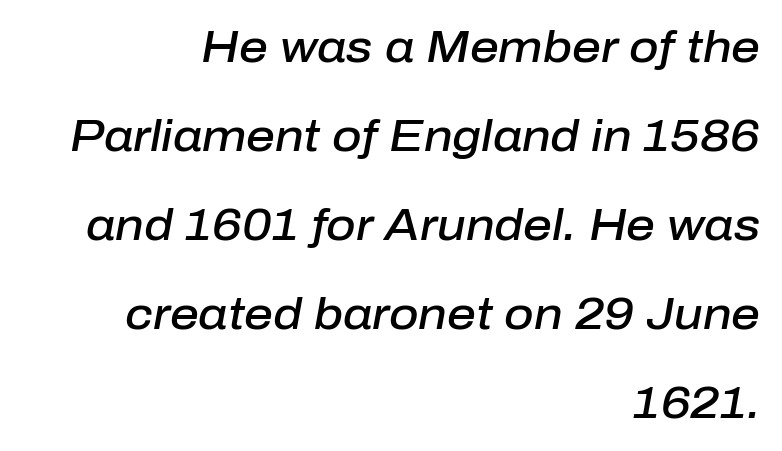
The image shows 45 px semibold type, italic (leaning right); set right-aligned, loose line spacing (1.98x), normal letter spacing, not underlined; low stroke contrast and a medium x-height.
